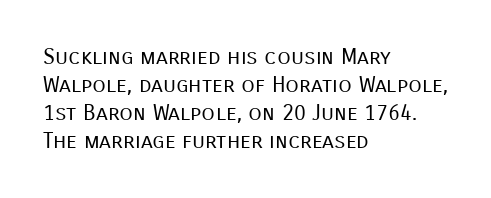
{"italic": "no", "bold": "no", "underline": "no", "align": "left", "line_spacing": "normal", "line_spacing_ratio": 1.28, "letter_spacing": "normal", "letter_spacing_em": 0.0, "glyph_px": 22}
